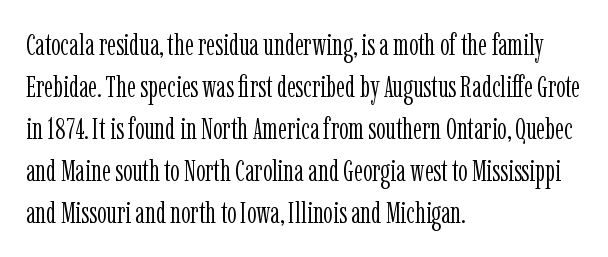
Nothing unusual about the tracking: characters are spaced as the font intends. Is this a fixed-width face? No — the glyphs have proportional, varying widths. This sample uses an upright cut, with every glyph sitting square on the baseline. Weight: regular or lighter. Compared with a centered layout, this one pins lines to the left instead. Line spacing here is normal.
